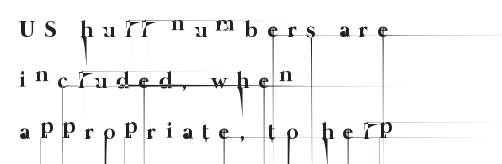
Q: Is the text bold? A: No.
Q: Is the text underlined? A: No.
Q: How is the paragraph aligned? A: Left-aligned.
Q: Is the spacing between letters normal or unusually wide? A: Unusually wide.
Q: Is the spacing between lines tight, normal or loose? A: Loose.
